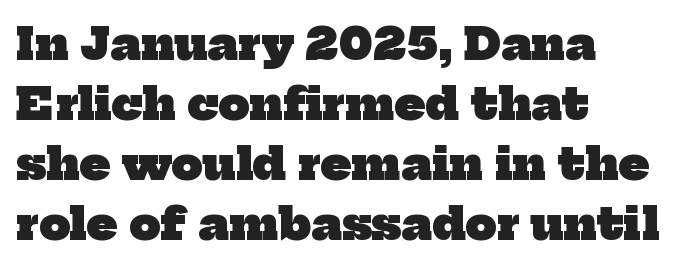
Anything drawn beneath the words? Only blank space. In terms of leading, this rendering sits right in the middle. A typesetter would label this face a serif. Is this a fixed-width face? No — the glyphs have proportional, varying widths.
